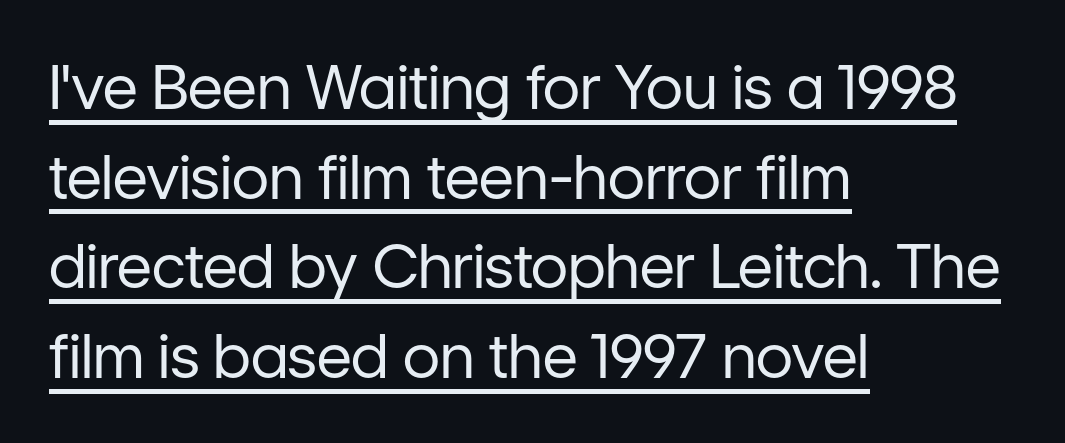
{"serif": "no", "italic": "no", "bold": "no", "weight": "regular", "width": "normal", "stroke_contrast": "low", "x_height": "medium", "monospaced": "no", "underline": "yes", "align": "left", "line_spacing": "normal", "line_spacing_ratio": 1.47, "letter_spacing": "normal", "letter_spacing_em": 0.0, "glyph_px": 61}
